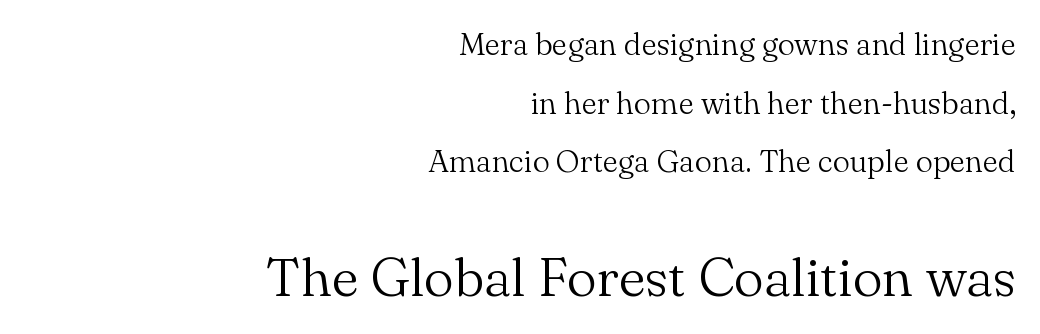
Q: Is the text bold? A: No.
Q: Is the text italic (slanted)? A: No, it is upright.
Q: Is the typeface a serif or a sans-serif typeface? A: Serif.
Q: Is the text underlined? A: No.
Q: How is the paragraph aligned? A: Right-aligned.
Q: Is the spacing between letters normal or unusually wide? A: Normal.
Q: Which block of text is set in a larger size, the first (top) or the second (bottom)? A: The second (bottom) one.
Q: Width (condensed, normal, or wide)? A: Normal.
Q: Stroke contrast? A: Medium.
Q: x-height? A: Small.
Q: Monospaced? A: No.
